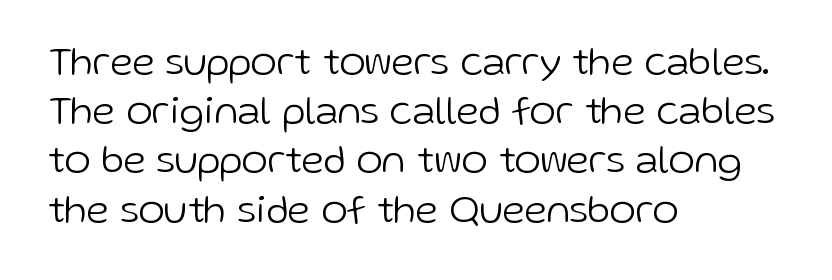
The image shows 40 px light sans-serif type, upright; set left-aligned, line spacing 1.23x, normal letter spacing, not underlined; low stroke contrast and a medium x-height.
